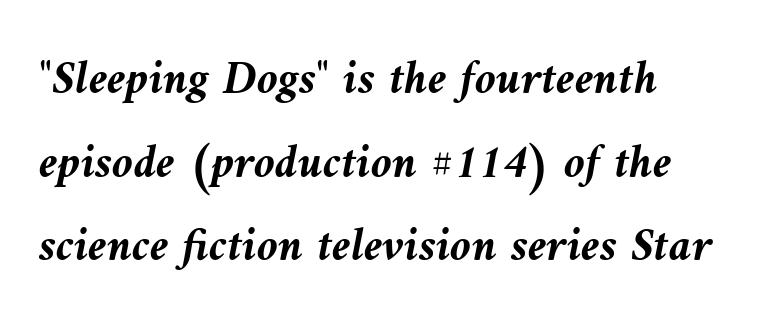
Q: Is the text bold? A: Yes.
Q: Is the text italic (slanted)? A: Yes, it leans left by about 10 degrees.
Q: Is the text underlined? A: No.
Q: Is the spacing between letters normal or unusually wide? A: Normal.
Q: Width (condensed, normal, or wide)? A: Normal.
Q: Stroke contrast? A: Medium.
Q: x-height? A: Medium.
Q: Monospaced? A: No.
